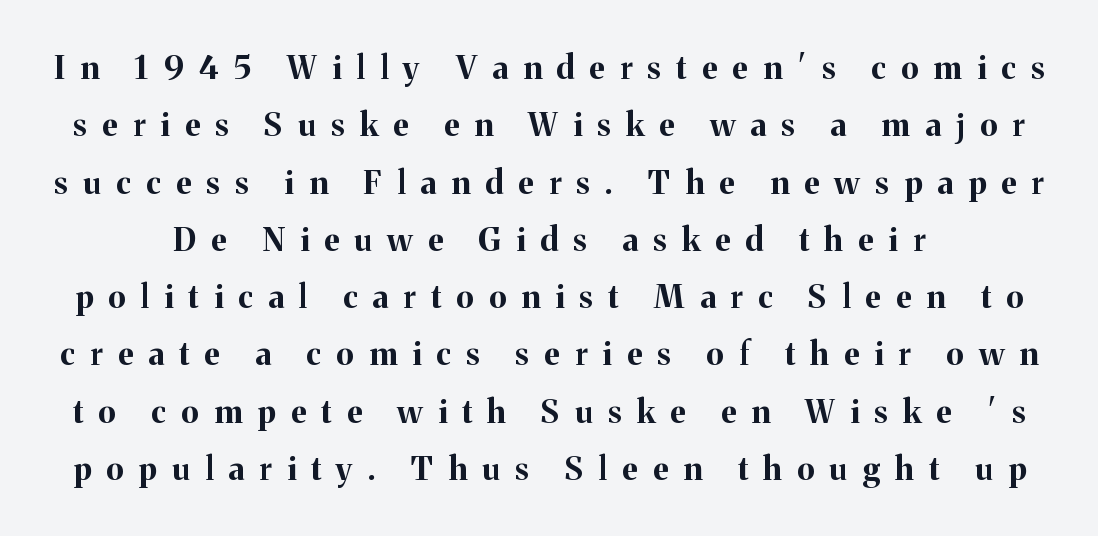
{"serif": "yes", "italic": "no", "bold": "yes", "weight": "bold", "width": "normal", "stroke_contrast": "medium", "x_height": "medium", "monospaced": "no", "underline": "no", "line_spacing_ratio": 1.79, "letter_spacing": "wide", "letter_spacing_em": 0.48, "glyph_px": 32}
